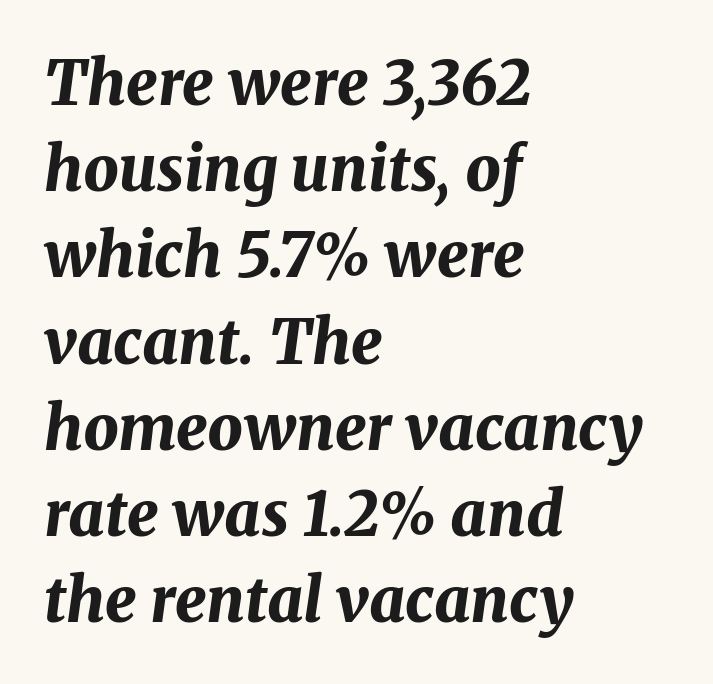
Horizontal alignment here is leftward, the default for most running prose. The space between consecutive lines is moderate. The letters advance in unequal steps, a hallmark of proportional type. It's the slanting kind of type. The glyphs have the mass of a bold cut.
